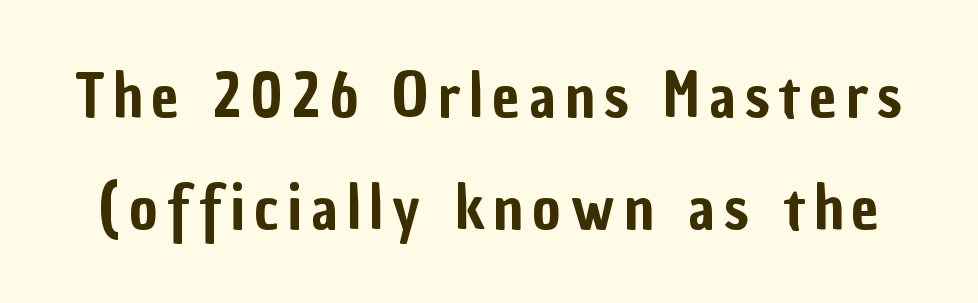
Q: Is the text italic (slanted)? A: No, it is upright.
Q: Is the typeface a serif or a sans-serif typeface? A: Sans-serif.
Q: Is the text underlined? A: No.
Q: Width (condensed, normal, or wide)? A: Condensed.
Q: Stroke contrast? A: Low.
Q: x-height? A: Medium.
Q: Monospaced? A: No.
